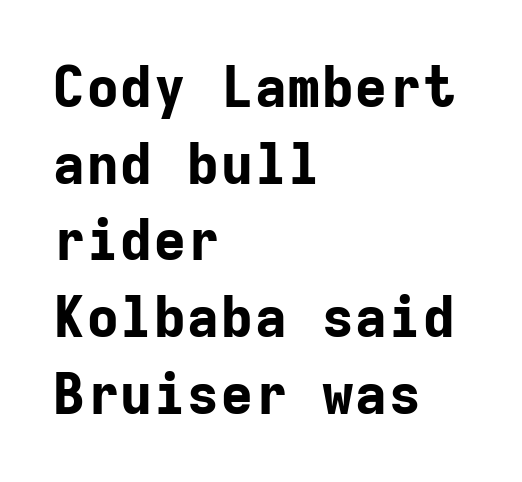
{"serif": "no", "italic": "no", "bold": "yes", "weight": "bold", "width": "normal", "stroke_contrast": "low", "x_height": "medium", "monospaced": "yes", "underline": "no", "align": "left", "line_spacing": "normal", "line_spacing_ratio": 1.37, "letter_spacing": "normal", "letter_spacing_em": 0.0, "glyph_px": 56}
